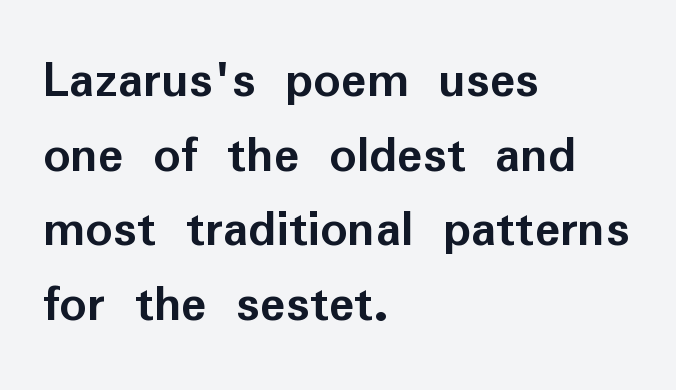
Q: Is the text bold? A: Yes.
Q: Is the text italic (slanted)? A: No, it is upright.
Q: Is the typeface a serif or a sans-serif typeface? A: Sans-serif.
Q: Is the text underlined? A: No.
Q: How is the paragraph aligned? A: Left-aligned.
Q: Is the spacing between letters normal or unusually wide? A: Normal.
Q: Is the spacing between lines tight, normal or loose? A: Normal.
Q: Width (condensed, normal, or wide)? A: Normal.
Q: Stroke contrast? A: Low.
Q: x-height? A: Medium.
Q: Monospaced? A: No.
